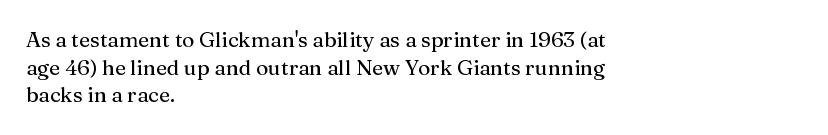
Q: Is the text italic (slanted)? A: No, it is upright.
Q: Is the text underlined? A: No.
Q: How is the paragraph aligned? A: Left-aligned.
Q: Is the spacing between letters normal or unusually wide? A: Normal.
Q: Is the spacing between lines tight, normal or loose? A: Normal.
